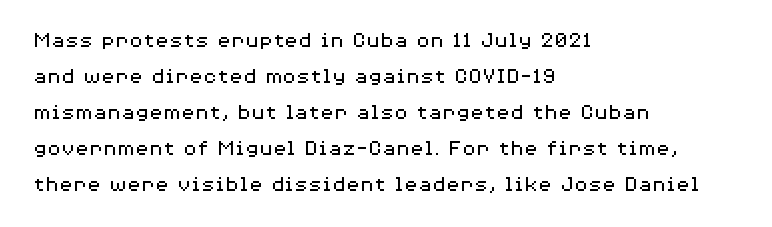
The foot of each line stays bare and open. It's the straight-up-and-down kind of type. The gaps between neighbouring characters are ordinary and unremarkable. A normal amount of white space separates one row of letters from the next. Typeset ragged right — the left edge is the straight one. Is the stroke heavy? The answer is a plain regular-or-lighter.
